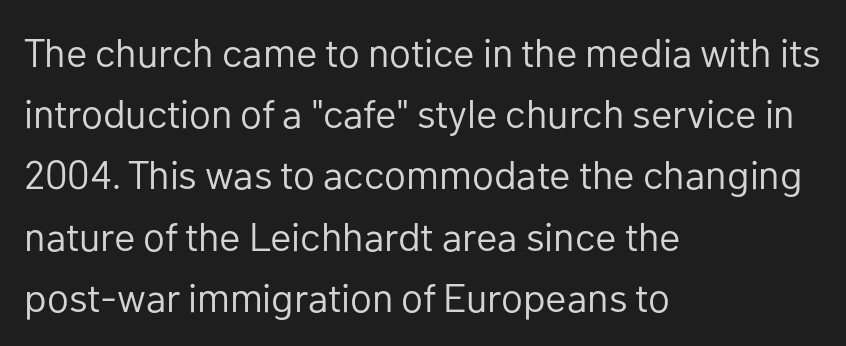
{"serif": "no", "italic": "no", "bold": "no", "weight": "regular", "width": "normal", "stroke_contrast": "low", "x_height": "medium", "monospaced": "no", "underline": "no", "align": "left", "line_spacing": "normal", "line_spacing_ratio": 1.53, "letter_spacing": "normal", "letter_spacing_em": 0.0, "glyph_px": 40}
